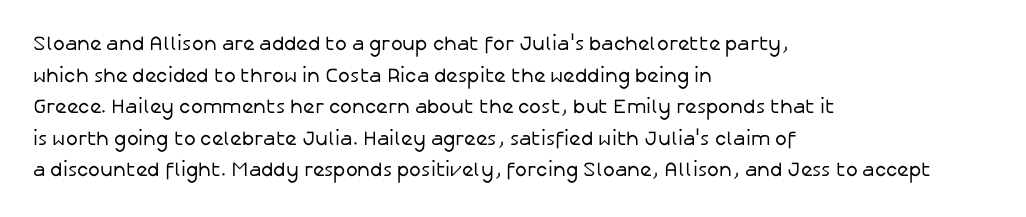
Q: Is the text bold? A: No.
Q: Is the text italic (slanted)? A: No, it is upright.
Q: Is the text underlined? A: No.
Q: How is the paragraph aligned? A: Left-aligned.
Q: Is the spacing between letters normal or unusually wide? A: Normal.
Q: Is the spacing between lines tight, normal or loose? A: Normal.
